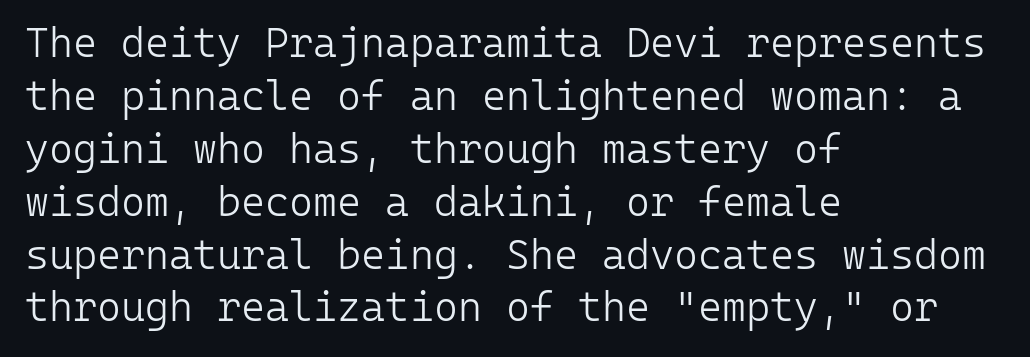
The image shows 41 px light sans-serif type, upright, monospaced; set left-aligned, normal line spacing (1.29x), normal letter spacing, not underlined; low stroke contrast and a medium x-height.
